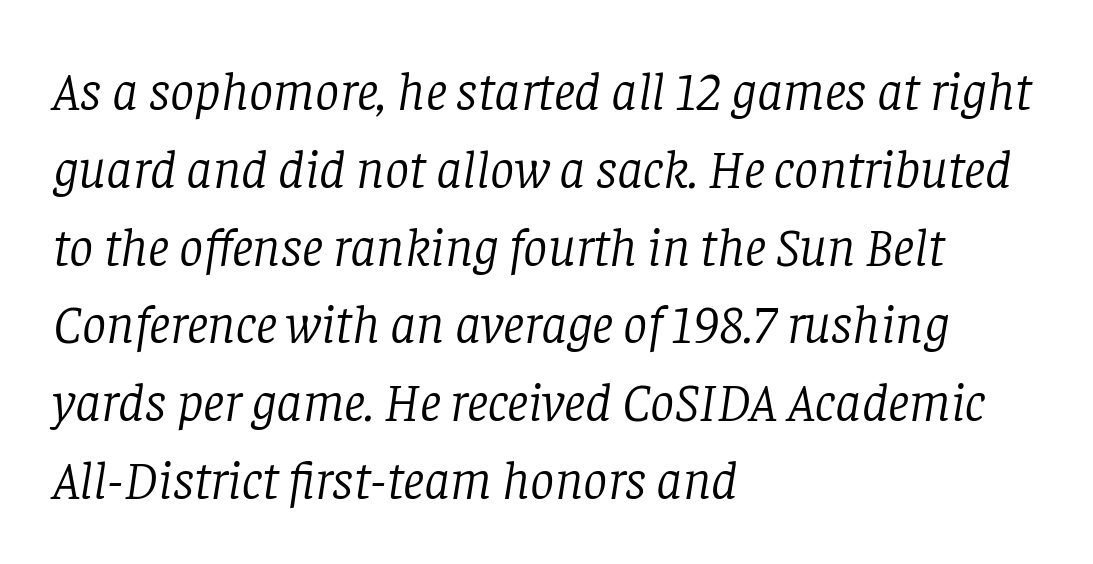
Q: Is the text bold? A: No.
Q: Is the text italic (slanted)? A: Yes, it leans right by about 8 degrees.
Q: Is the typeface a serif or a sans-serif typeface? A: Serif.
Q: Is the text underlined? A: No.
Q: How is the paragraph aligned? A: Left-aligned.
Q: Is the spacing between letters normal or unusually wide? A: Normal.
Q: Is the spacing between lines tight, normal or loose? A: Normal.
Q: Width (condensed, normal, or wide)? A: Normal.
Q: Stroke contrast? A: Low.
Q: x-height? A: Large.
Q: Monospaced? A: No.
